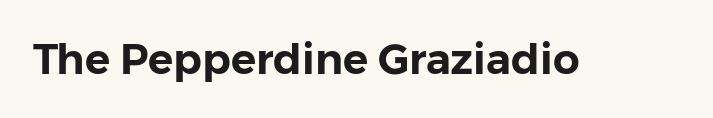
{"serif": "no", "italic": "no", "width": "normal", "stroke_contrast": "low", "x_height": "medium", "monospaced": "no", "underline": "no", "letter_spacing": "normal", "letter_spacing_em": 0.0, "glyph_px": 42}
